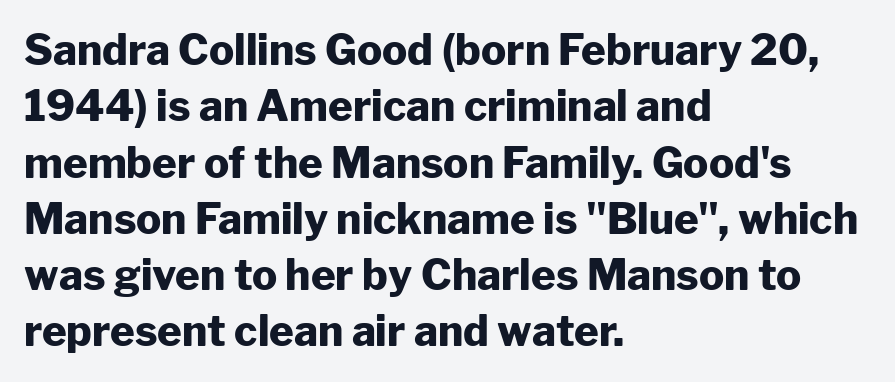
{"serif": "no", "italic": "no", "bold": "yes", "weight": "heavy", "width": "normal", "stroke_contrast": "low", "x_height": "medium", "monospaced": "no", "underline": "no", "align": "left", "line_spacing": "normal", "line_spacing_ratio": 1.34, "letter_spacing": "normal", "letter_spacing_em": 0.0, "glyph_px": 42}
